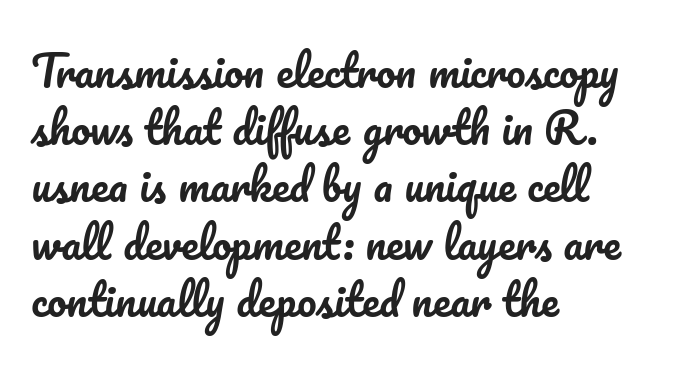
Words appear dense and cohesive because spacing is normal. Check under the words: just untouched page. This sample keeps an unexceptional amount of space between lines. Is this a fixed-width face? No — the glyphs have proportional, varying widths. These lines are set flush left with a ragged right edge.
